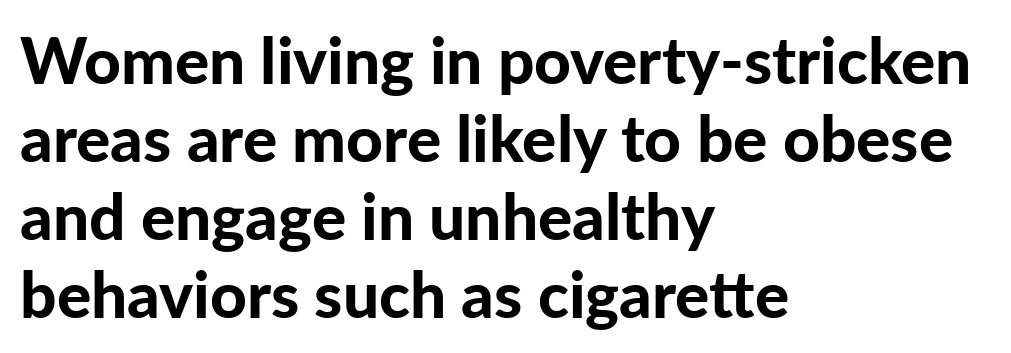
Every letter is thick-stroked: bold, no question. The face used here is proportionally spaced, like ordinary book or web type. A typesetter would call this zero additional tracking. Notice how the passage keeps a crisp vertical edge on the left only. Only glyphs here, with clear space below each row.
